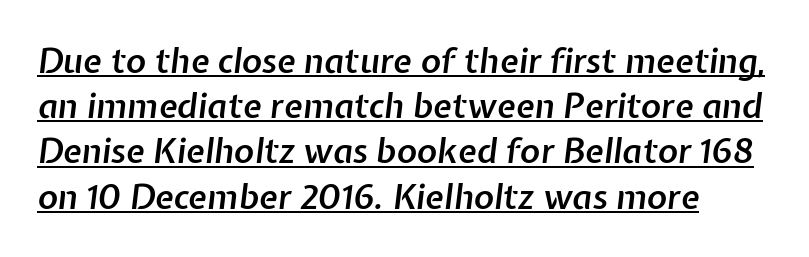
Q: Is the text bold? A: Semi-bold.
Q: Is the text italic (slanted)? A: Yes, it leans right by about 7 degrees.
Q: Is the text underlined? A: Yes.
Q: Is the spacing between letters normal or unusually wide? A: Normal.
Q: Is the spacing between lines tight, normal or loose? A: Normal.
Q: Width (condensed, normal, or wide)? A: Normal.
Q: Stroke contrast? A: Low.
Q: x-height? A: Medium.
Q: Monospaced? A: No.
